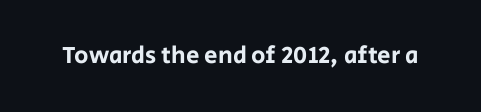
The image shows 24 px text type, upright; set normal letter spacing, not underlined.
